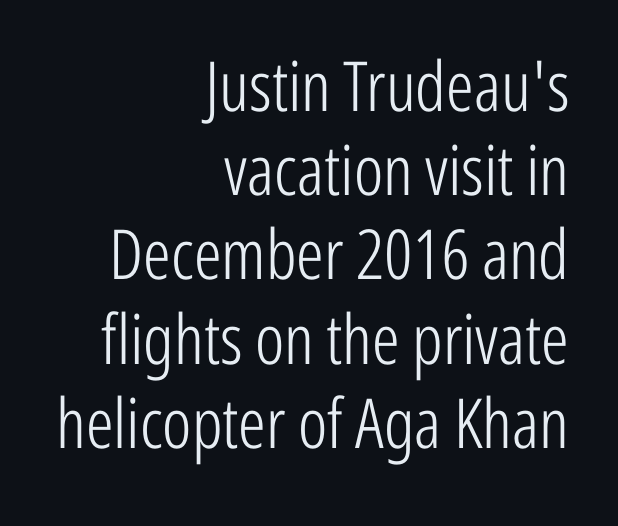
The image shows 69 px light, condensed sans-serif type, upright; set right-aligned, line spacing 1.22x, normal letter spacing, not underlined; low stroke contrast and a medium x-height.
